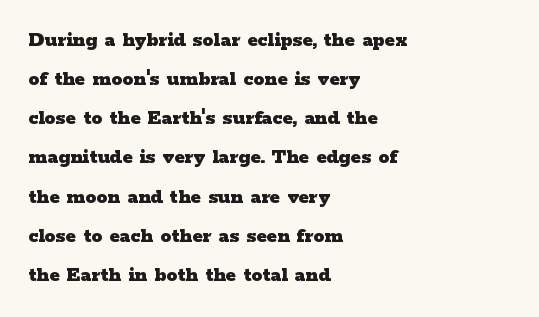
Q: Is the text bold? A: Yes.
Q: Is the text italic (slanted)? A: No, it is upright.
Q: Is the text underlined? A: No.
Q: How is the paragraph aligned? A: Left-aligned.
Q: Is the spacing between letters normal or unusually wide? A: Normal.
